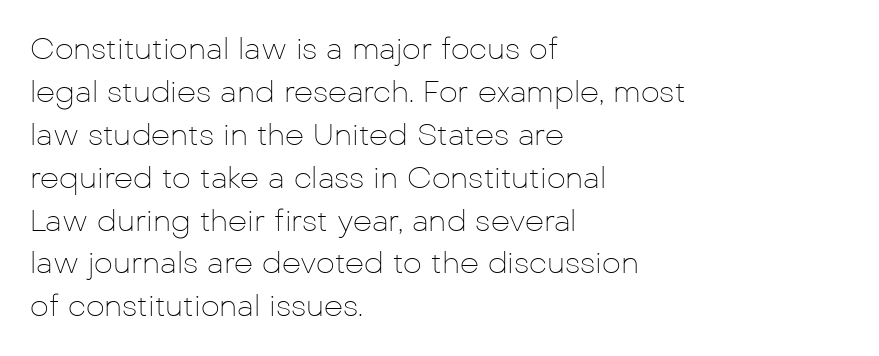
Whoever set this chose a conventional vertical rhythm. The letters stand upright; this is a roman face. These lines are set flush left with a ragged right edge. Are there feet on the stems? There aren't — it's a sans. A light-to-regular cut is what we see here. Looks like regular typesetting: each glyph gets only the width it needs.
